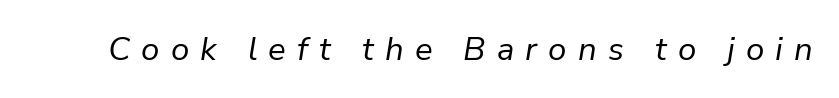
Q: Is the text bold? A: No.
Q: Is the text italic (slanted)? A: Yes, it leans right by about 9 degrees.
Q: Is the text underlined? A: No.
Q: Is the spacing between letters normal or unusually wide? A: Unusually wide.
Q: Width (condensed, normal, or wide)? A: Normal.
Q: Stroke contrast? A: Low.
Q: x-height? A: Medium.
Q: Monospaced? A: No.
